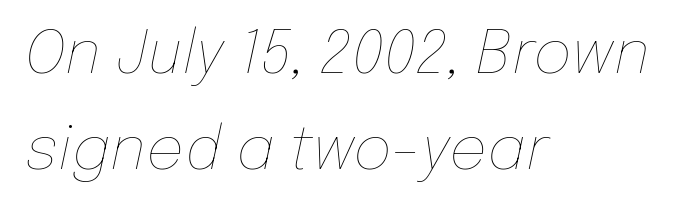
{"italic": "yes", "lean": "right", "slant_degrees": 12, "bold": "no", "weight": "thin", "width": "normal", "stroke_contrast": "low", "x_height": "medium", "monospaced": "no", "underline": "no", "align": "left", "line_spacing": "normal", "line_spacing_ratio": 1.6, "letter_spacing": "normal", "letter_spacing_em": 0.0, "glyph_px": 60}
